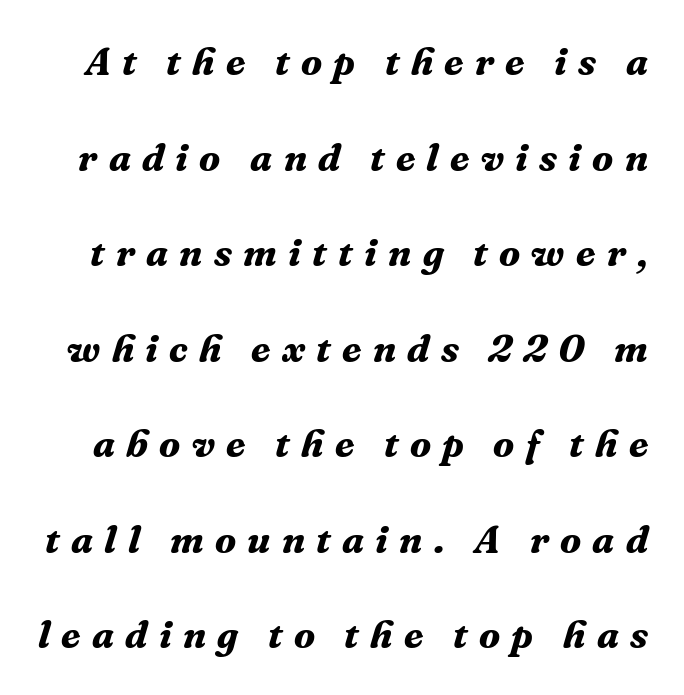
The image shows 39 px bold serif type, italic (leaning right); set loose line spacing (2.45x), unusually wide letter spacing (+0.29 em), not underlined; medium stroke contrast and a medium x-height.
